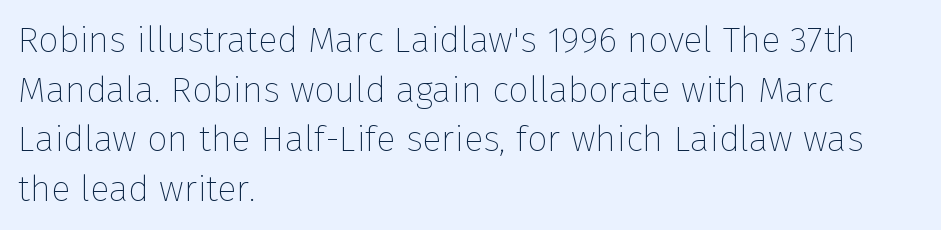
Q: Is the text bold? A: No.
Q: Is the text italic (slanted)? A: No, it is upright.
Q: Is the typeface a serif or a sans-serif typeface? A: Sans-serif.
Q: Is the text underlined? A: No.
Q: How is the paragraph aligned? A: Left-aligned.
Q: Is the spacing between letters normal or unusually wide? A: Normal.
Q: Is the spacing between lines tight, normal or loose? A: Normal.
Q: Width (condensed, normal, or wide)? A: Normal.
Q: Stroke contrast? A: Low.
Q: x-height? A: Medium.
Q: Monospaced? A: No.
